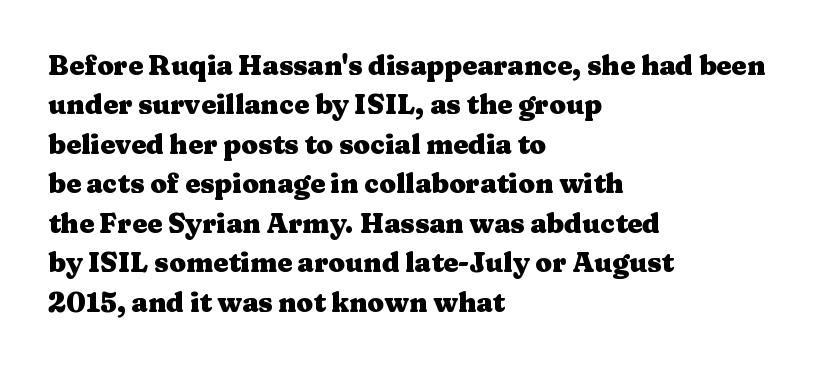
Q: Is the text bold? A: Yes.
Q: Is the text italic (slanted)? A: No, it is upright.
Q: Is the text underlined? A: No.
Q: How is the paragraph aligned? A: Left-aligned.
Q: Is the spacing between letters normal or unusually wide? A: Normal.
Q: Is the spacing between lines tight, normal or loose? A: Normal.
